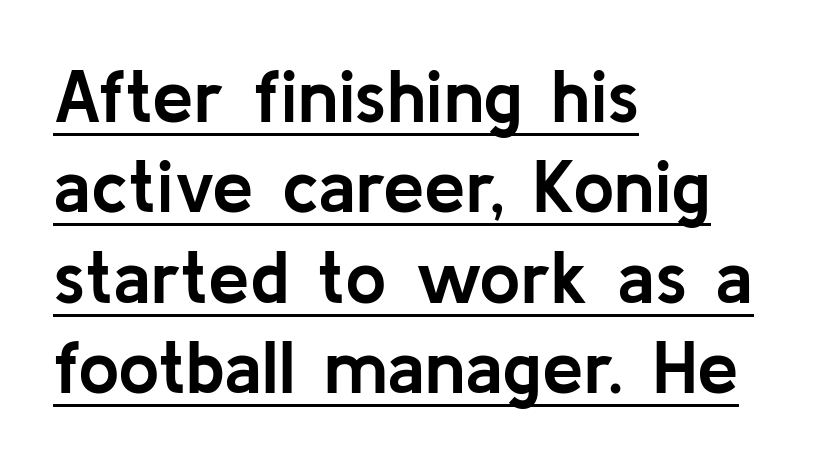
Q: Is the text bold? A: Yes.
Q: Is the text italic (slanted)? A: No, it is upright.
Q: Is the typeface a serif or a sans-serif typeface? A: Sans-serif.
Q: Is the text underlined? A: Yes.
Q: How is the paragraph aligned? A: Left-aligned.
Q: Is the spacing between letters normal or unusually wide? A: Normal.
Q: Width (condensed, normal, or wide)? A: Normal.
Q: Stroke contrast? A: Low.
Q: x-height? A: Medium.
Q: Monospaced? A: No.
